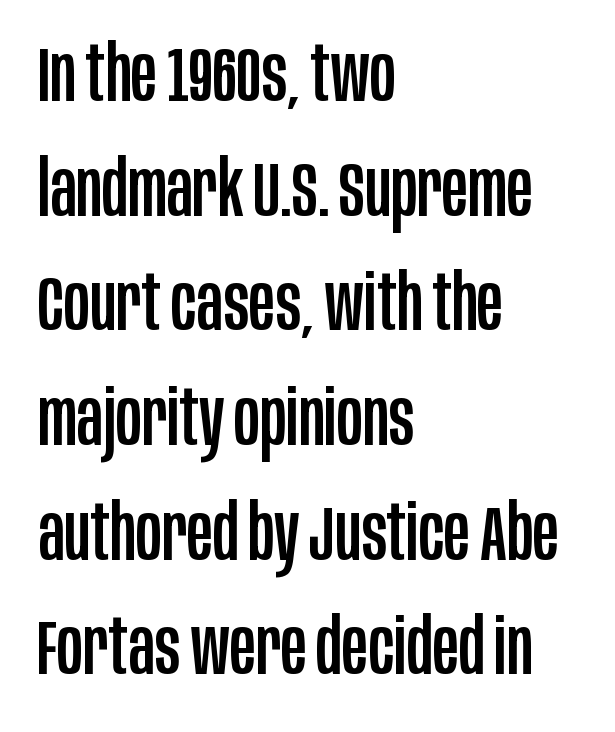
{"serif": "no", "italic": "no", "width": "condensed", "stroke_contrast": "low", "x_height": "large", "monospaced": "no", "underline": "no", "align": "left", "line_spacing": "normal", "line_spacing_ratio": 1.47, "letter_spacing": "normal", "letter_spacing_em": 0.0, "glyph_px": 78}
